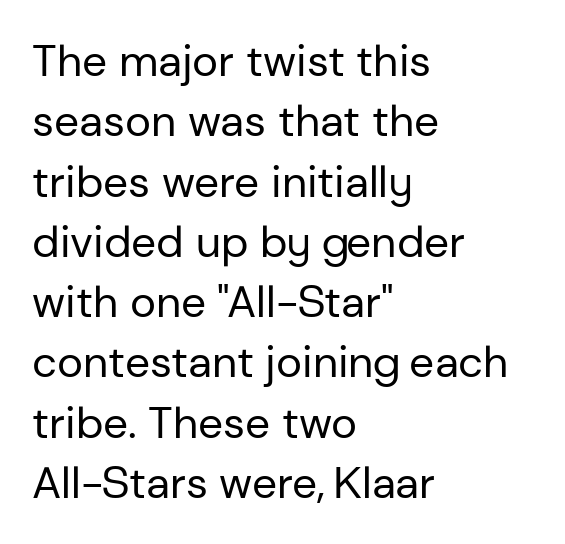
The foot of each line stays bare and open. Stem width sits at or under what a default text font uses. How would I describe the line gaps? Plain and ordinary. This sample uses a sans-serif face.
